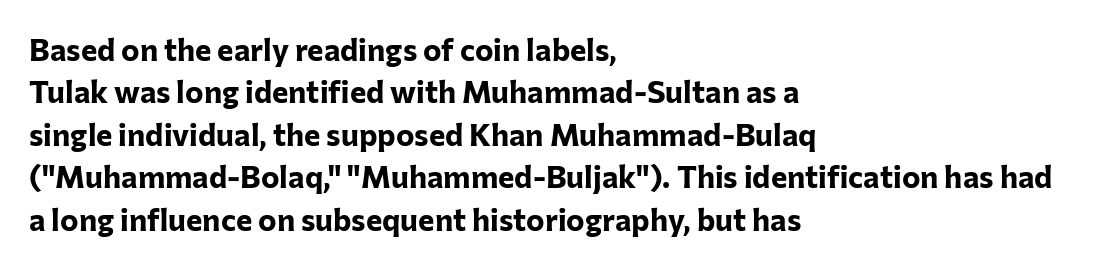
Q: Is the text bold? A: Yes.
Q: Is the text italic (slanted)? A: No, it is upright.
Q: Is the typeface a serif or a sans-serif typeface? A: Sans-serif.
Q: Is the text underlined? A: No.
Q: How is the paragraph aligned? A: Left-aligned.
Q: Is the spacing between letters normal or unusually wide? A: Normal.
Q: Is the spacing between lines tight, normal or loose? A: Normal.
Q: Width (condensed, normal, or wide)? A: Normal.
Q: Stroke contrast? A: Low.
Q: x-height? A: Medium.
Q: Monospaced? A: No.
